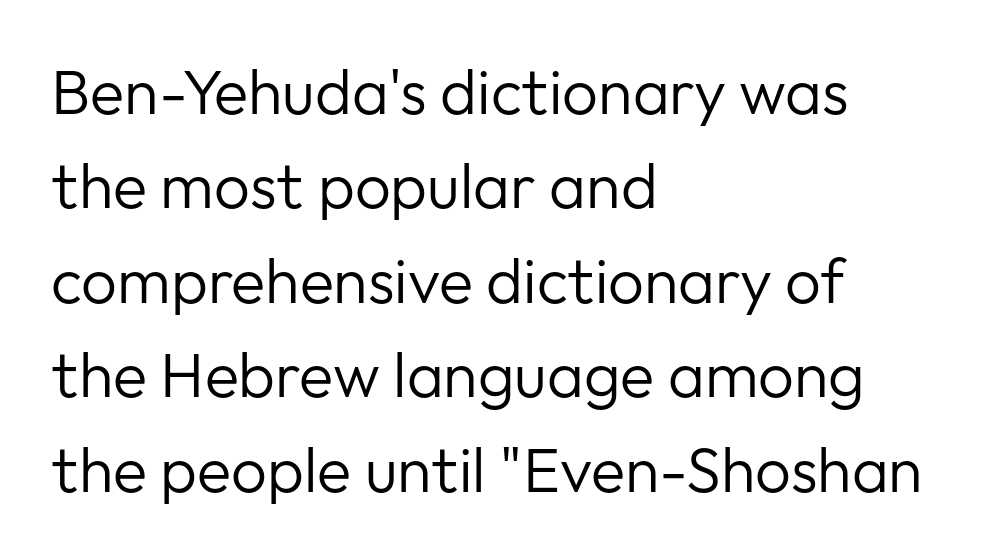
Q: Is the text bold? A: No.
Q: Is the text italic (slanted)? A: No, it is upright.
Q: Is the typeface a serif or a sans-serif typeface? A: Sans-serif.
Q: Is the text underlined? A: No.
Q: How is the paragraph aligned? A: Left-aligned.
Q: Is the spacing between letters normal or unusually wide? A: Normal.
Q: Is the spacing between lines tight, normal or loose? A: Normal.
Q: Width (condensed, normal, or wide)? A: Normal.
Q: Stroke contrast? A: Low.
Q: x-height? A: Medium.
Q: Monospaced? A: No.
